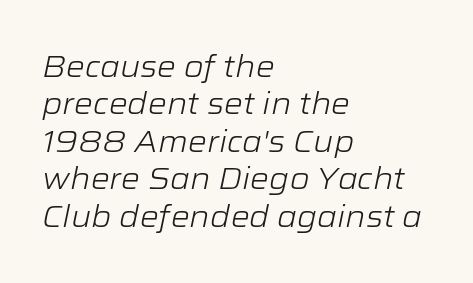
Q: Is the text bold? A: No.
Q: Is the text italic (slanted)? A: Yes, it leans right by about 12 degrees.
Q: Is the text underlined? A: No.
Q: How is the paragraph aligned? A: Left-aligned.
Q: Is the spacing between letters normal or unusually wide? A: Normal.
Q: Is the spacing between lines tight, normal or loose? A: Normal.
Q: Width (condensed, normal, or wide)? A: Wide.
Q: Stroke contrast? A: Low.
Q: x-height? A: Medium.
Q: Monospaced? A: No.
